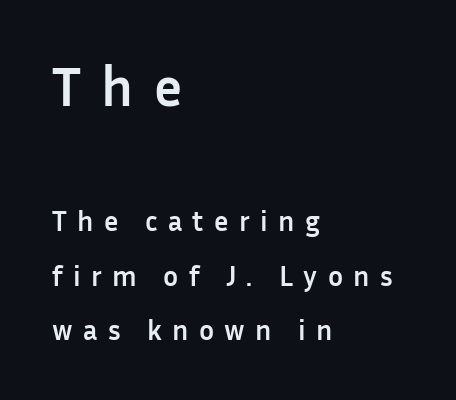
The image shows 55 px semibold sans-serif type, upright; set left-aligned, loose line spacing (1.95x), unusually wide letter spacing (+0.37 em), not underlined; the first (top) block is 1.96x larger; low stroke contrast and a medium x-height.
